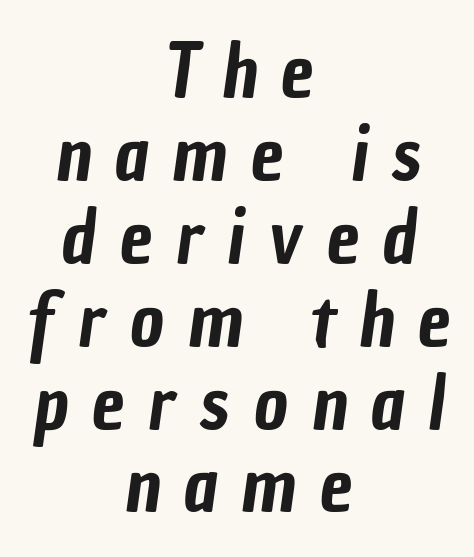
Q: Is the typeface a serif or a sans-serif typeface? A: Sans-serif.
Q: Is the text underlined? A: No.
Q: How is the paragraph aligned? A: Centered.
Q: Is the spacing between letters normal or unusually wide? A: Unusually wide.
Q: Is the spacing between lines tight, normal or loose? A: Tight.
Q: Width (condensed, normal, or wide)? A: Condensed.
Q: Stroke contrast? A: Low.
Q: x-height? A: Medium.
Q: Monospaced? A: No.
